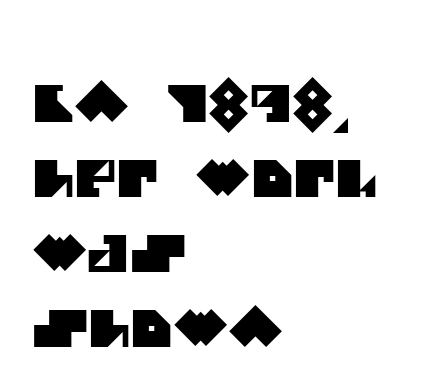
{"serif": "no", "width": "normal", "stroke_contrast": "medium", "x_height": "large", "monospaced": "no", "underline": "no", "align": "left", "line_spacing": "normal", "line_spacing_ratio": 1.47, "letter_spacing": "normal", "letter_spacing_em": 0.0, "glyph_px": 51}
